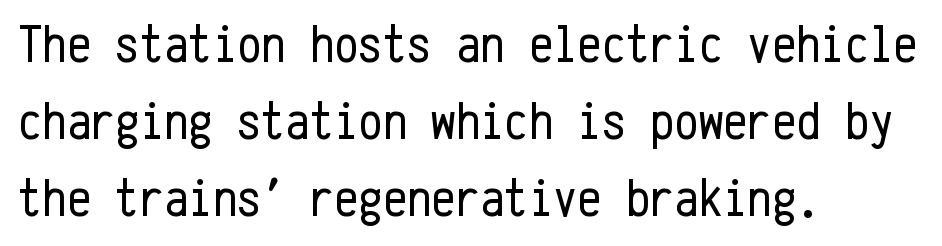
Q: Is the text bold? A: No.
Q: Is the text italic (slanted)? A: No, it is upright.
Q: Is the typeface a serif or a sans-serif typeface? A: Sans-serif.
Q: Is the text underlined? A: No.
Q: How is the paragraph aligned? A: Left-aligned.
Q: Is the spacing between letters normal or unusually wide? A: Normal.
Q: Is the spacing between lines tight, normal or loose? A: Normal.
Q: Width (condensed, normal, or wide)? A: Condensed.
Q: Stroke contrast? A: Low.
Q: x-height? A: Medium.
Q: Monospaced? A: Yes.
